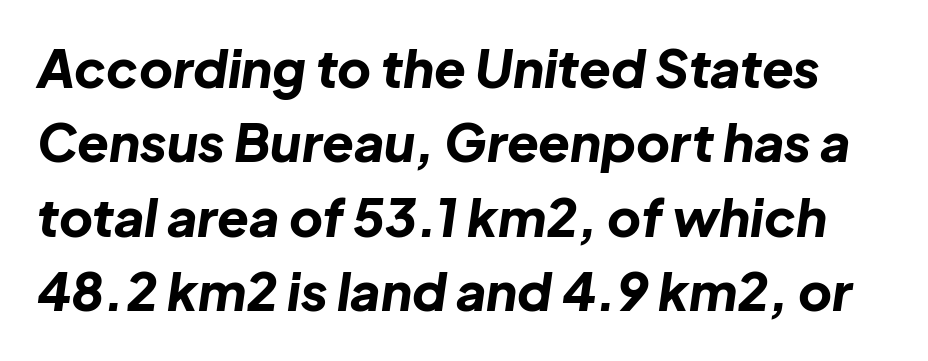
Compared with an ordinary text face, these strokes are far heavier — a full bold. A clean baseline with only descenders dipping below it. Would a proofreader flag this as italicized? Yes. You could not count columns in this text — the font is proportionally spaced. Is there much room between lines? A standard amount, neither cramped nor airy.
